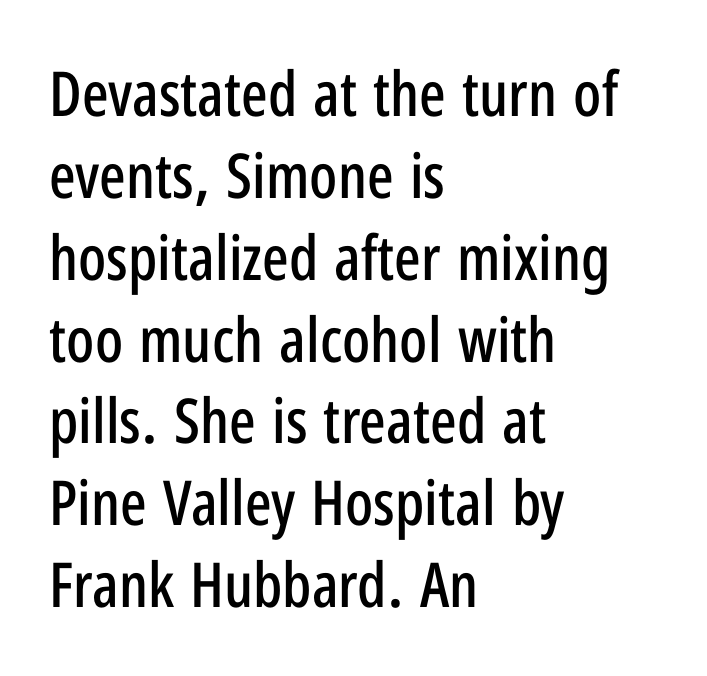
Q: Is the text italic (slanted)? A: No, it is upright.
Q: Is the typeface a serif or a sans-serif typeface? A: Sans-serif.
Q: Is the text underlined? A: No.
Q: How is the paragraph aligned? A: Left-aligned.
Q: Is the spacing between letters normal or unusually wide? A: Normal.
Q: Is the spacing between lines tight, normal or loose? A: Normal.
Q: Width (condensed, normal, or wide)? A: Condensed.
Q: Stroke contrast? A: Low.
Q: x-height? A: Medium.
Q: Monospaced? A: No.
